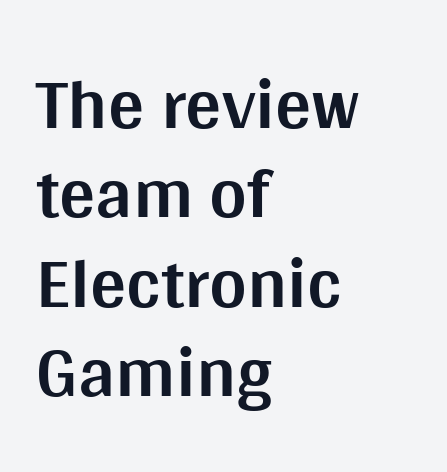
The image shows 72 px bold sans-serif type, upright; set left-aligned, line spacing 1.24x, normal letter spacing, not underlined; medium stroke contrast and a large x-height.
